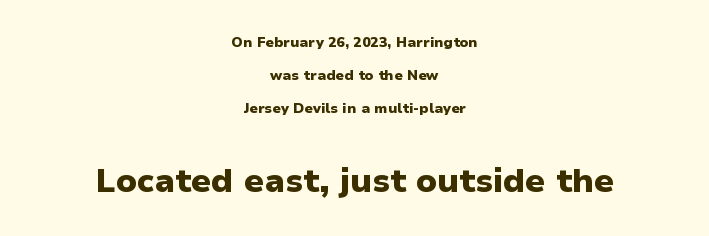
{"serif": "no", "italic": "no", "bold": "yes", "weight": "heavy", "width": "normal", "stroke_contrast": "low", "x_height": "medium", "monospaced": "no", "underline": "no", "align": "center", "line_spacing": "loose", "line_spacing_ratio": 2.36, "letter_spacing": "normal", "letter_spacing_em": 0.0, "larger_block": "second", "size_ratio": 2.36, "glyph_px": 33}
